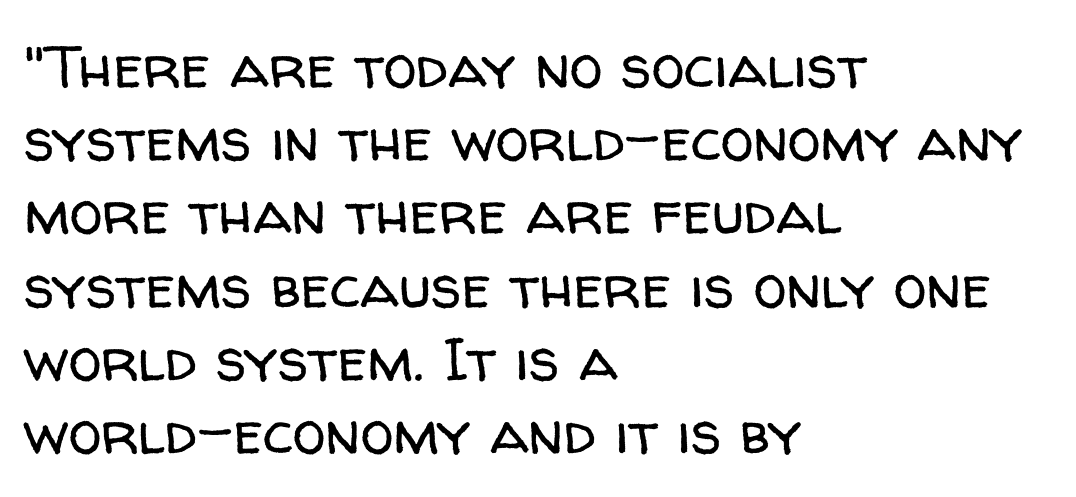
{"serif": "no", "italic": "no", "bold": "no", "weight": "regular", "width": "normal", "stroke_contrast": "low", "x_height": "medium", "monospaced": "no", "underline": "no", "align": "left", "line_spacing_ratio": 1.22, "letter_spacing": "normal", "letter_spacing_em": 0.0, "glyph_px": 60}
